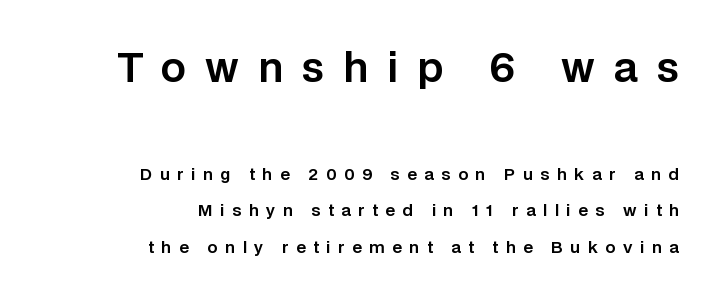
Line ends are locked; line starts wander. Upright lettering throughout. Letters rest on an invisible, unmarked baseline. The face used here is proportionally spaced, like ordinary book or web type. Is there much room between lines? Yes — plenty of vertical air separates them. What kind of face is this? One without serifs — a sans.
